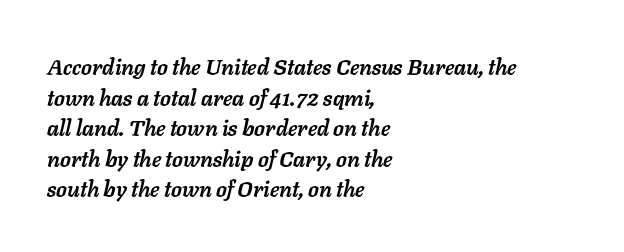
A normal amount of white space separates one row of letters from the next. The words here are not underlined. The rag falls on the right side of this text block. If you drew a line through each stem, it would be angled. I'd describe the lettering as bold — thick and assertive.
